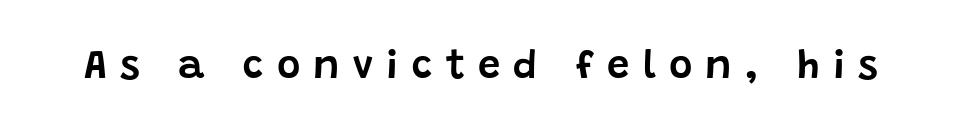
Q: Is the text italic (slanted)? A: No, it is upright.
Q: Is the typeface a serif or a sans-serif typeface? A: Sans-serif.
Q: Is the text underlined? A: No.
Q: Is the spacing between letters normal or unusually wide? A: Unusually wide.
Q: Width (condensed, normal, or wide)? A: Normal.
Q: Stroke contrast? A: Low.
Q: x-height? A: Large.
Q: Monospaced? A: No.
